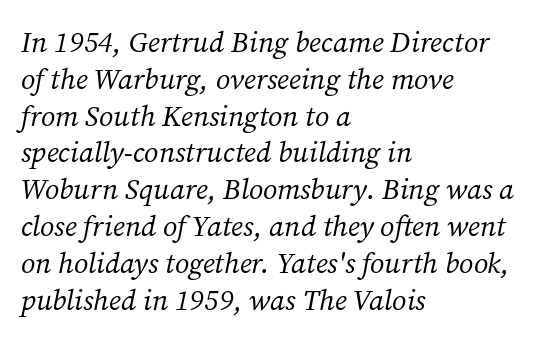
Q: Is the text bold? A: No.
Q: Is the text italic (slanted)? A: Yes, it leans right by about 12 degrees.
Q: Is the typeface a serif or a sans-serif typeface? A: Serif.
Q: Is the text underlined? A: No.
Q: How is the paragraph aligned? A: Left-aligned.
Q: Is the spacing between letters normal or unusually wide? A: Normal.
Q: Is the spacing between lines tight, normal or loose? A: Normal.
Q: Width (condensed, normal, or wide)? A: Normal.
Q: Stroke contrast? A: Medium.
Q: x-height? A: Medium.
Q: Monospaced? A: No.
